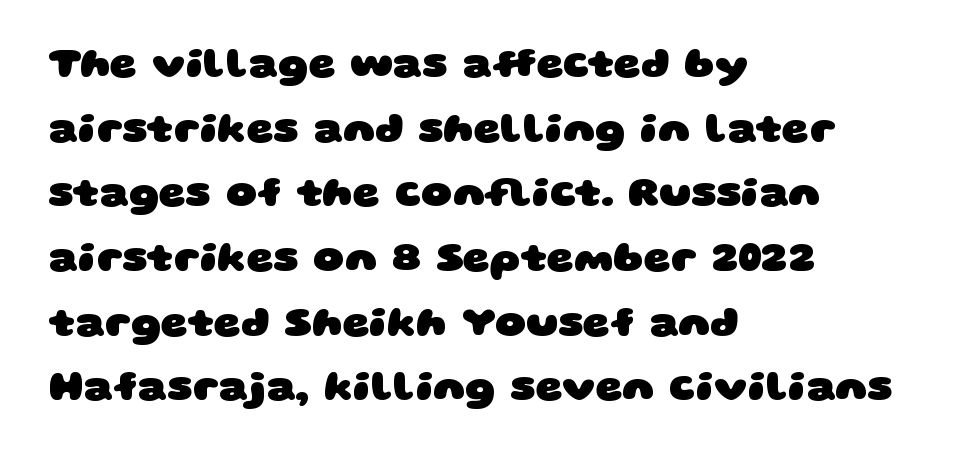
{"serif": "no", "bold": "yes", "weight": "heavy", "width": "wide", "stroke_contrast": "low", "x_height": "large", "monospaced": "no", "underline": "no", "align": "left", "line_spacing": "normal", "line_spacing_ratio": 1.54, "letter_spacing": "normal", "letter_spacing_em": 0.0, "glyph_px": 42}
